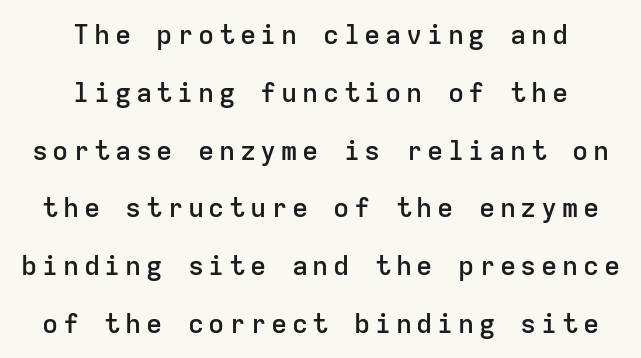
The image shows 27 px text type, upright; set centered, loose line spacing (2.14x), not underlined.
